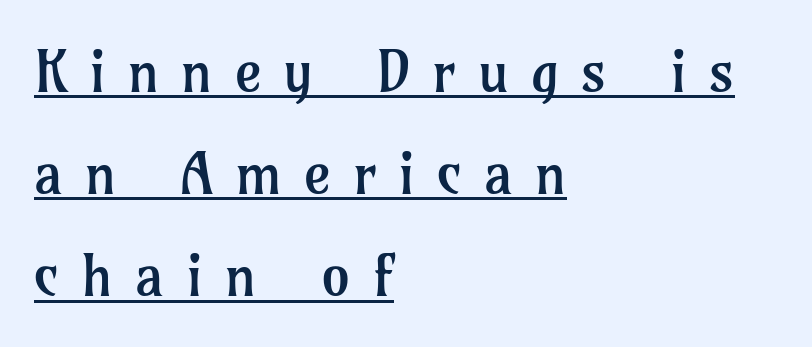
Q: Is the text bold? A: No.
Q: Is the text italic (slanted)? A: No, it is upright.
Q: Is the typeface a serif or a sans-serif typeface? A: Serif.
Q: Is the text underlined? A: Yes.
Q: How is the paragraph aligned? A: Left-aligned.
Q: Is the spacing between letters normal or unusually wide? A: Unusually wide.
Q: Width (condensed, normal, or wide)? A: Normal.
Q: Stroke contrast? A: Low.
Q: x-height? A: Medium.
Q: Monospaced? A: No.
